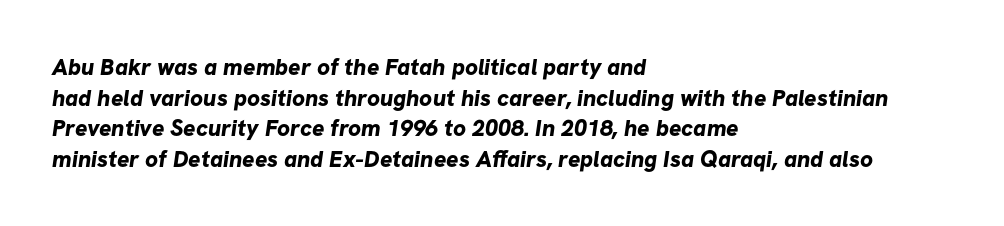
The designer left line spacing at the default. What stands out about the letter spacing? Nothing — it is the standard amount. The rendering uses a bold face; every stroke is thick and dark. Casual observation: everything's shoved over to the left. The foot of each line stays bare and open.
